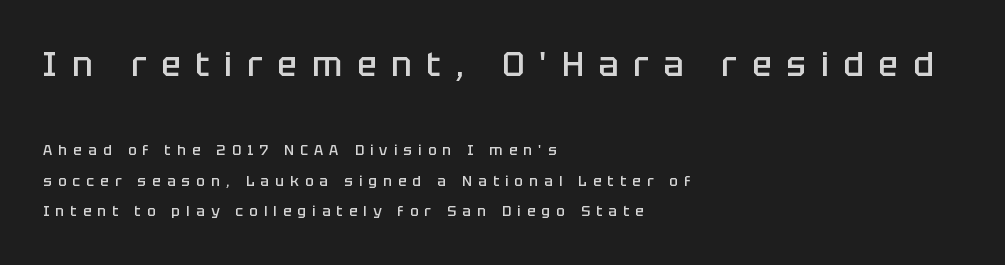
{"serif": "no", "italic": "no", "bold": "semi", "weight": "semibold", "width": "normal", "stroke_contrast": "low", "x_height": "large", "monospaced": "no", "underline": "no", "align": "left", "line_spacing": "loose", "line_spacing_ratio": 2.18, "letter_spacing": "wide", "letter_spacing_em": 0.45, "larger_block": "first", "size_ratio": 2.36, "glyph_px": 33}
